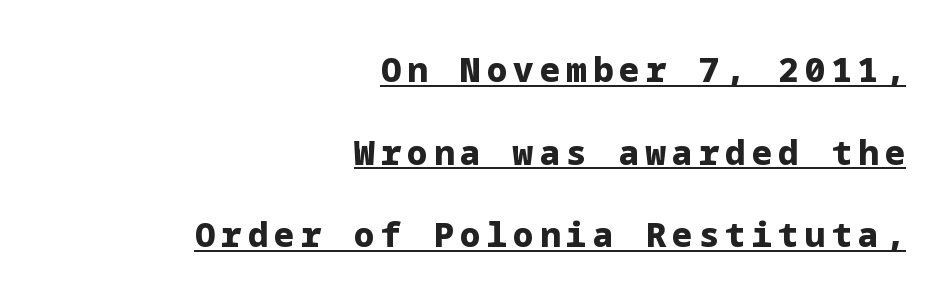
Q: Is the text bold? A: Yes.
Q: Is the text italic (slanted)? A: No, it is upright.
Q: Is the typeface a serif or a sans-serif typeface? A: Sans-serif.
Q: Is the text underlined? A: Yes.
Q: How is the paragraph aligned? A: Right-aligned.
Q: Is the spacing between lines tight, normal or loose? A: Loose.
Q: Width (condensed, normal, or wide)? A: Normal.
Q: Stroke contrast? A: Low.
Q: x-height? A: Medium.
